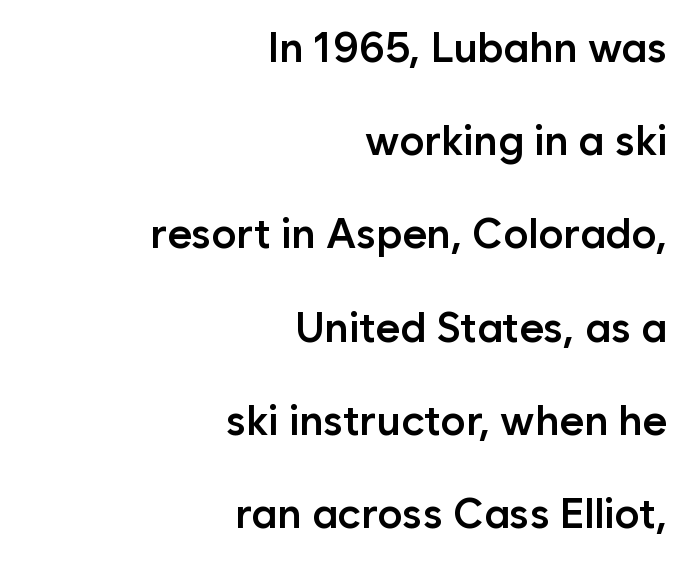
The passage is arranged like a letterhead date or caption credit — flush right. The strip under each line holds only bare page. It's the straight-up-and-down kind of type. Look at the bottom of the vertical strokes: they stop flat, with no serifs. There is no visible air inserted between adjacent glyphs. Leading is clearly above the norm, producing a sparse column.
